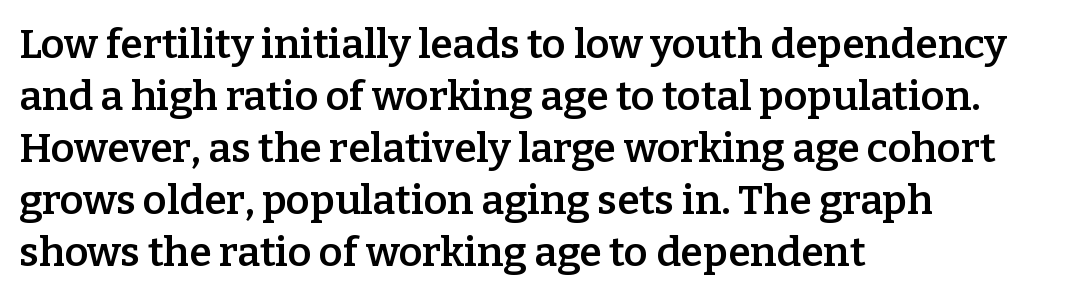
Rows of type keep a routine distance in the vertical direction. Caption: multi-line text, flush left, ragged right. Classification — serif. Each glyph is drawn with semibold strokes, heavier than normal yet not fully bold.
